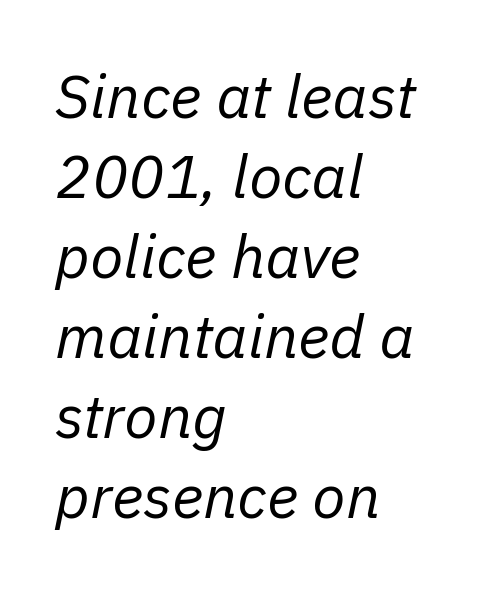
Is this a fixed-width face? No — the glyphs have proportional, varying widths. The vertical gap from one line to the next is medium. This rendering leaves character spacing at its baseline value. The string is rendered with underlining switched off.
